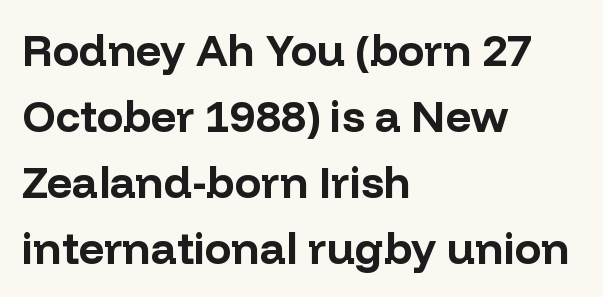
The image shows 44 px bold sans-serif type, upright; set left-aligned, normal line spacing (1.5x), normal letter spacing, not underlined; low stroke contrast and a medium x-height.
